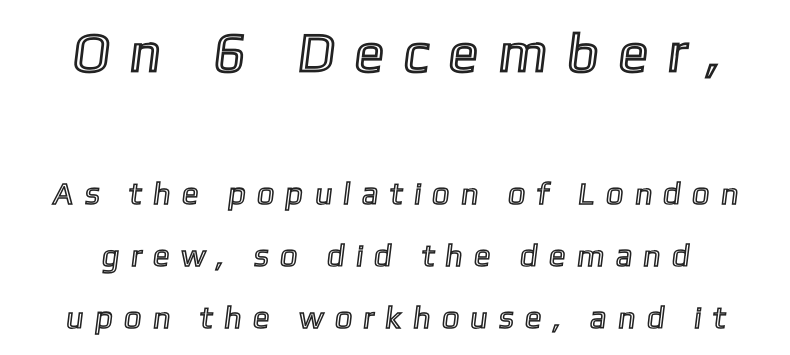
The image shows 55 px text type; set loose line spacing (2.01x), unusually wide letter spacing (+0.36 em), not underlined; the first (top) block is 1.77x larger; a medium x-height.
